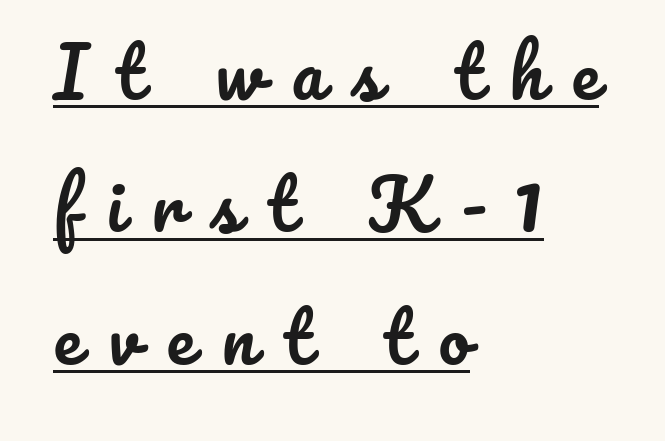
Caption: multi-line text, flush left, ragged right. This block would shrink considerably if given ordinary leading; it's expanded now. Compared with undecorated copy, this sample adds a rule below the words. Proportional: the letters do not fall into vertical columns.
